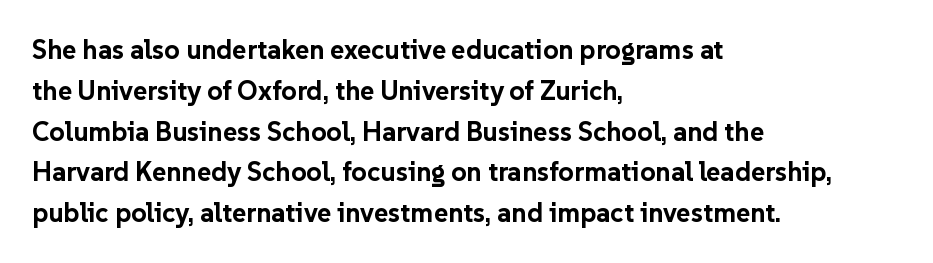
{"italic": "no", "bold": "yes", "underline": "no", "align": "left", "line_spacing": "normal", "line_spacing_ratio": 1.51, "letter_spacing": "normal", "letter_spacing_em": 0.0, "glyph_px": 27}
